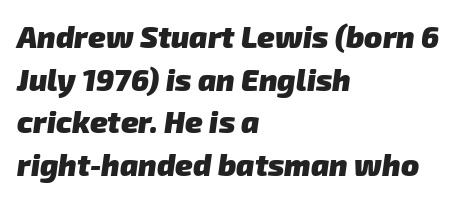
Q: Is the text bold? A: Yes.
Q: Is the typeface a serif or a sans-serif typeface? A: Sans-serif.
Q: Is the text underlined? A: No.
Q: How is the paragraph aligned? A: Left-aligned.
Q: Is the spacing between letters normal or unusually wide? A: Normal.
Q: Is the spacing between lines tight, normal or loose? A: Normal.
Q: Width (condensed, normal, or wide)? A: Normal.
Q: Stroke contrast? A: Low.
Q: x-height? A: Medium.
Q: Monospaced? A: No.
